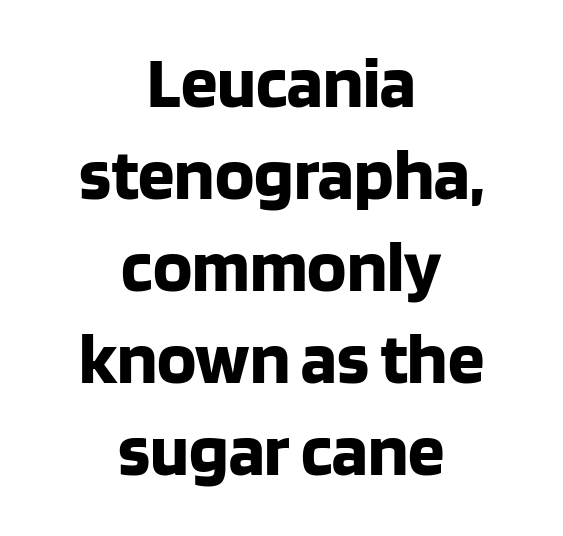
{"serif": "no", "italic": "no", "bold": "yes", "weight": "bold", "width": "normal", "stroke_contrast": "low", "x_height": "large", "monospaced": "no", "underline": "no", "align": "center", "line_spacing": "normal", "line_spacing_ratio": 1.26, "letter_spacing": "normal", "letter_spacing_em": 0.0, "glyph_px": 73}
